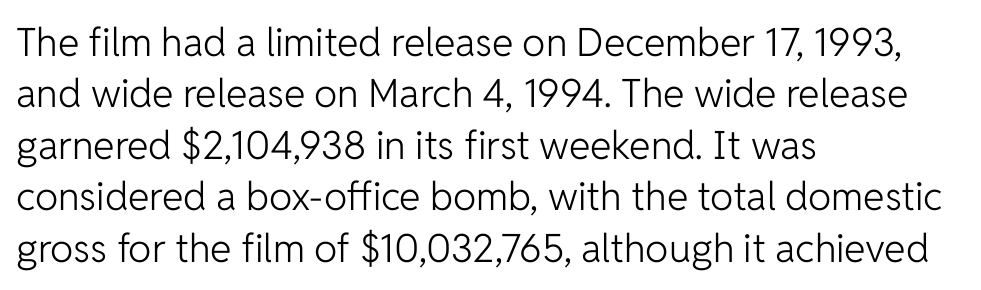
{"serif": "no", "italic": "no", "bold": "no", "weight": "light", "width": "normal", "stroke_contrast": "low", "x_height": "medium", "monospaced": "no", "underline": "no", "align": "left", "line_spacing": "normal", "line_spacing_ratio": 1.32, "letter_spacing": "normal", "letter_spacing_em": 0.0, "glyph_px": 39}
